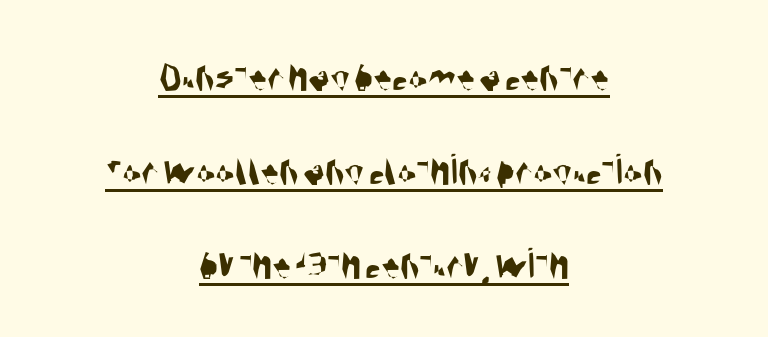
The face used here is proportionally spaced, like ordinary book or web type. Default kerning and tracking; the words read as compact shapes. Does the type have serifs? No, each stem ends abruptly. A continuous stroke trails under the words, as in a hyperlink. Short and long lines alike share a common midpoint. The passage shown stacks its lines with a broad gap.
